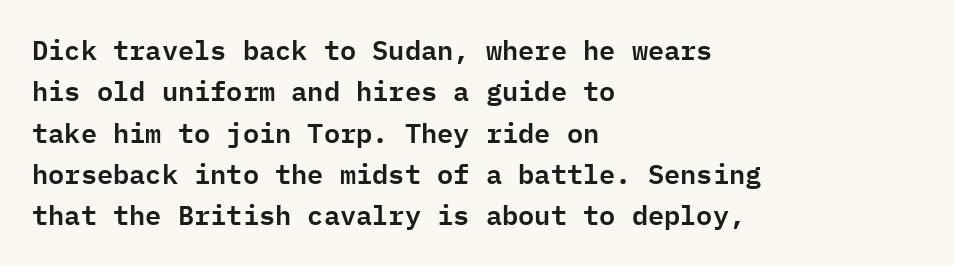
Q: Is the text italic (slanted)? A: No, it is upright.
Q: Is the text underlined? A: No.
Q: How is the paragraph aligned? A: Left-aligned.
Q: Is the spacing between letters normal or unusually wide? A: Normal.
Q: Is the spacing between lines tight, normal or loose? A: Normal.
